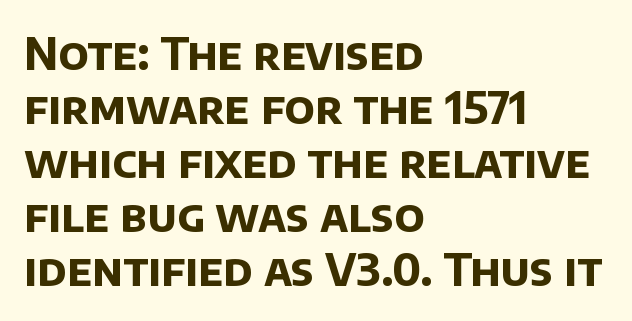
The font family rendered here belongs to the sans-serif group. Heft: maximum for text — a bold. The horizontal fit of the characters is conventional and even. The zone under the glyphs is completely vacant.
